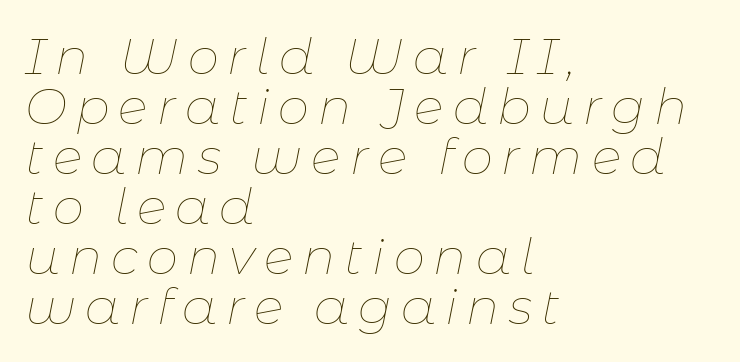
Horizontal bands of white between lines are thin slivers. Decoration check: the copy has no underline. Character widths vary here, with narrow letters taking less room than wide ones. The weight would be labelled regular, book, light, or lighter still. The whole block is typeset with a tilt.
